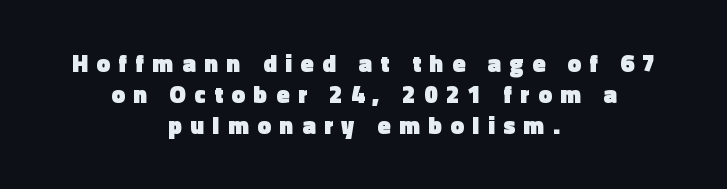
{"italic": "no", "bold": "yes", "underline": "no", "align": "center", "line_spacing": "normal", "line_spacing_ratio": 1.3, "letter_spacing": "wide", "letter_spacing_em": 0.36, "glyph_px": 24}
